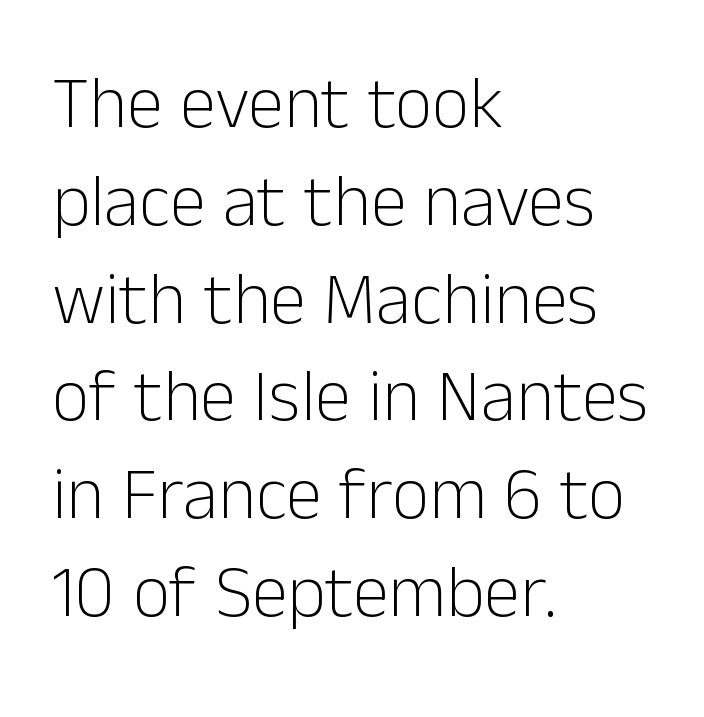
{"serif": "no", "italic": "no", "bold": "no", "weight": "light", "width": "normal", "stroke_contrast": "low", "x_height": "medium", "monospaced": "no", "underline": "no", "align": "left", "line_spacing": "normal", "line_spacing_ratio": 1.34, "letter_spacing": "normal", "letter_spacing_em": 0.0, "glyph_px": 73}
